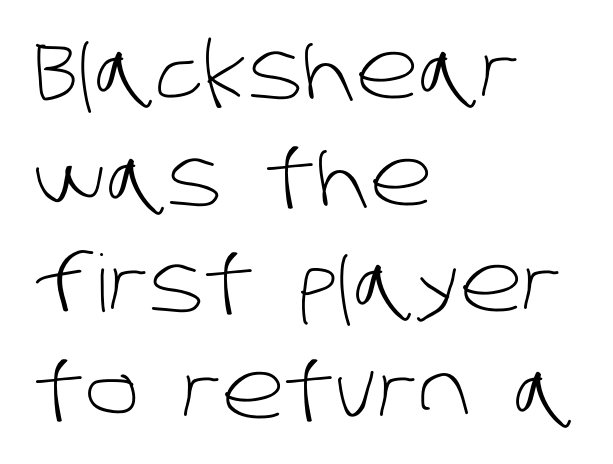
Q: Is the text bold? A: No.
Q: Is the typeface a serif or a sans-serif typeface? A: Sans-serif.
Q: Is the text underlined? A: No.
Q: How is the paragraph aligned? A: Left-aligned.
Q: Is the spacing between letters normal or unusually wide? A: Normal.
Q: Is the spacing between lines tight, normal or loose? A: Normal.
Q: Width (condensed, normal, or wide)? A: Normal.
Q: Stroke contrast? A: Low.
Q: x-height? A: Large.
Q: Monospaced? A: No.
